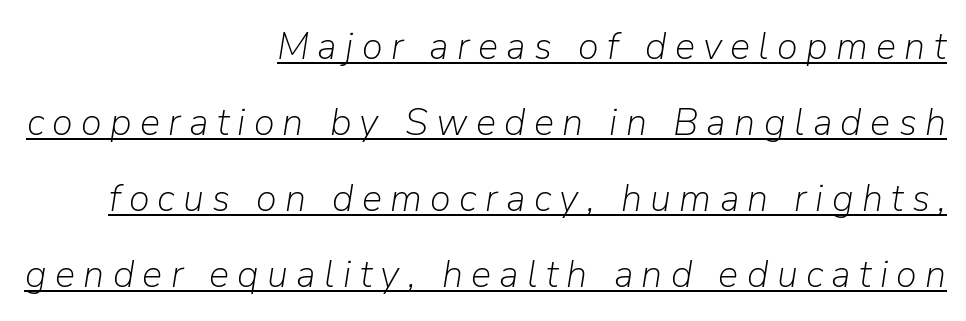
{"italic": "yes", "lean": "right", "slant_degrees": 9, "bold": "no", "weight": "light", "width": "normal", "stroke_contrast": "low", "x_height": "medium", "monospaced": "no", "underline": "yes", "align": "right", "line_spacing": "loose", "line_spacing_ratio": 2.0, "letter_spacing": "wide", "letter_spacing_em": 0.22, "glyph_px": 38}
